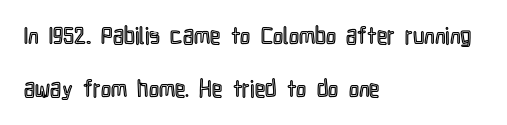
{"italic": "no", "underline": "no", "align": "left", "line_spacing": "loose", "line_spacing_ratio": 2.3, "letter_spacing": "normal", "letter_spacing_em": 0.0, "glyph_px": 23}
